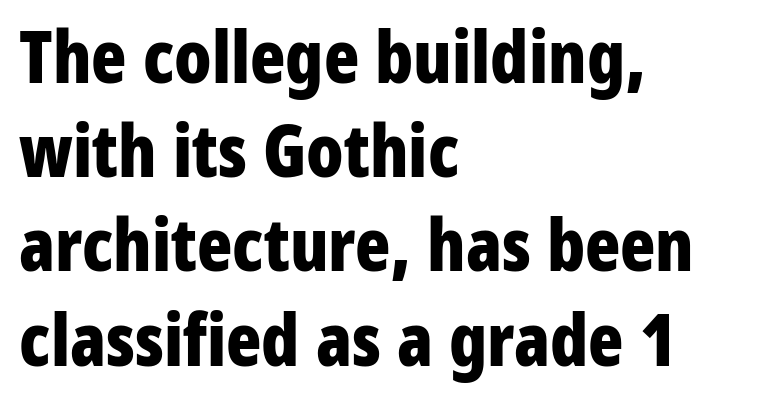
{"serif": "no", "italic": "no", "bold": "yes", "weight": "bold", "width": "condensed", "stroke_contrast": "low", "x_height": "medium", "monospaced": "no", "underline": "no", "align": "left", "line_spacing": "normal", "line_spacing_ratio": 1.29, "letter_spacing": "normal", "letter_spacing_em": 0.0, "glyph_px": 73}
